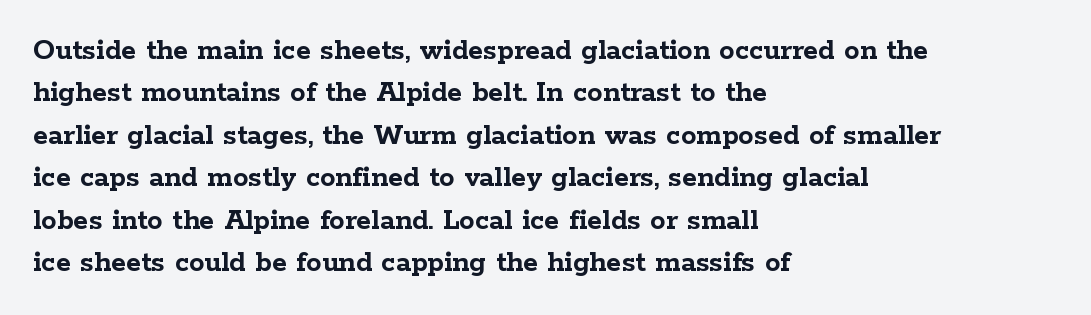
Q: Is the text bold? A: Yes.
Q: Is the text italic (slanted)? A: No, it is upright.
Q: Is the typeface a serif or a sans-serif typeface? A: Serif.
Q: Is the text underlined? A: No.
Q: How is the paragraph aligned? A: Left-aligned.
Q: Is the spacing between letters normal or unusually wide? A: Normal.
Q: Is the spacing between lines tight, normal or loose? A: Normal.
Q: Width (condensed, normal, or wide)? A: Wide.
Q: Stroke contrast? A: Low.
Q: x-height? A: Medium.
Q: Monospaced? A: No.
